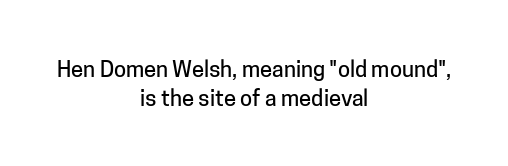
Q: Is the text italic (slanted)? A: No, it is upright.
Q: Is the text underlined? A: No.
Q: How is the paragraph aligned? A: Centered.
Q: Is the spacing between letters normal or unusually wide? A: Normal.
Q: Is the spacing between lines tight, normal or loose? A: Normal.
